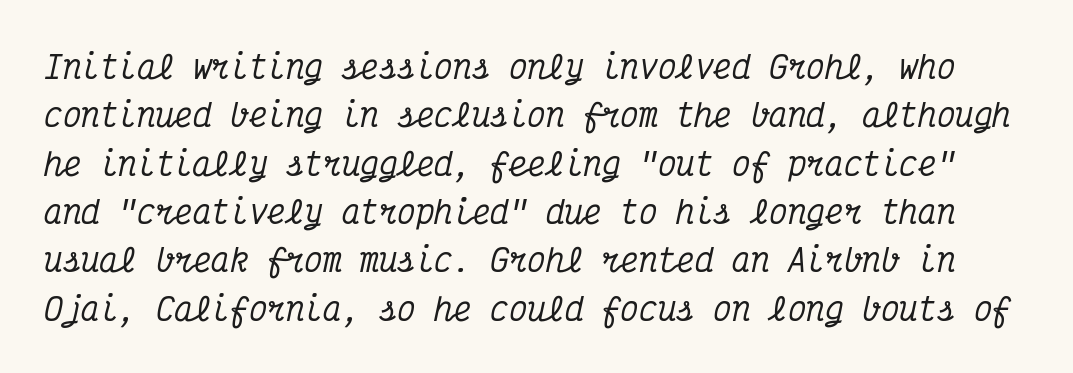
The image shows 31 px condensed serif type, italic (leaning right), monospaced; set normal line spacing (1.56x), normal letter spacing, not underlined; medium stroke contrast and a medium x-height.
